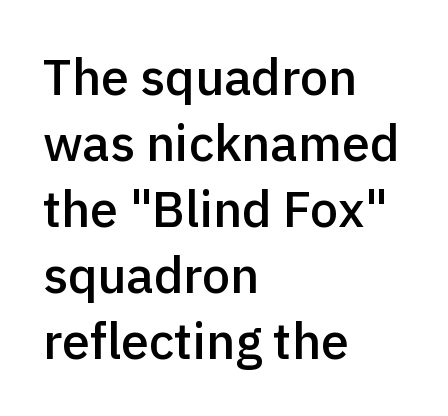
The image shows 50 px semibold sans-serif type, upright; set left-aligned, normal line spacing (1.32x), normal letter spacing, not underlined; a medium x-height.
